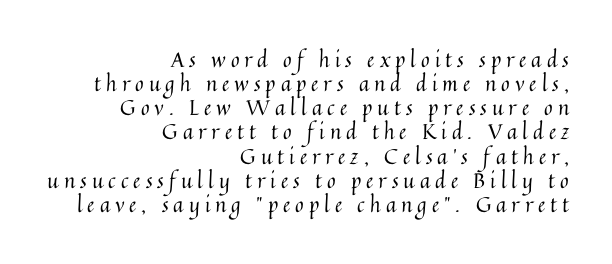
The image shows 21 px text type; set right-aligned, tight line spacing (1.15x), unusually wide letter spacing (+0.24 em), not underlined.
